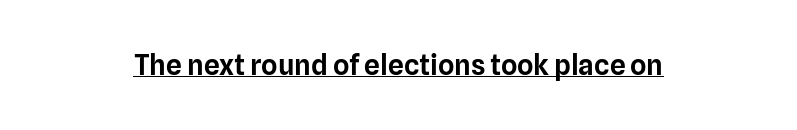
{"serif": "no", "italic": "no", "width": "normal", "stroke_contrast": "low", "x_height": "medium", "monospaced": "no", "underline": "yes", "letter_spacing": "normal", "letter_spacing_em": 0.0, "glyph_px": 28}
